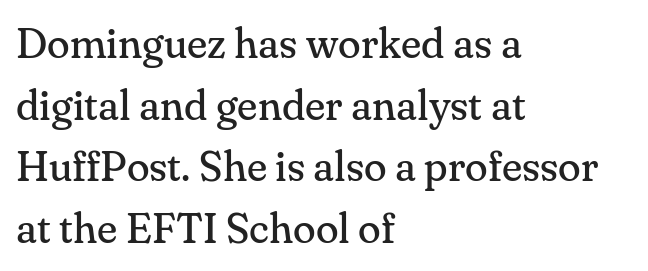
{"serif": "yes", "italic": "no", "bold": "no", "weight": "regular", "width": "normal", "stroke_contrast": "medium", "x_height": "small", "monospaced": "no", "underline": "no", "align": "left", "line_spacing": "normal", "line_spacing_ratio": 1.47, "letter_spacing": "normal", "letter_spacing_em": 0.0, "glyph_px": 42}
